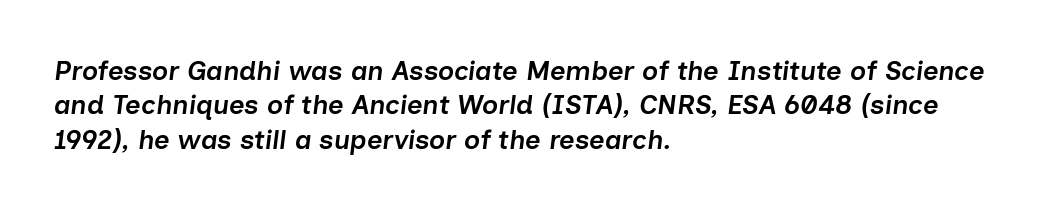
The image shows 27 px text type, italic (leaning right); set left-aligned, normal line spacing (1.27x), normal letter spacing, not underlined.
